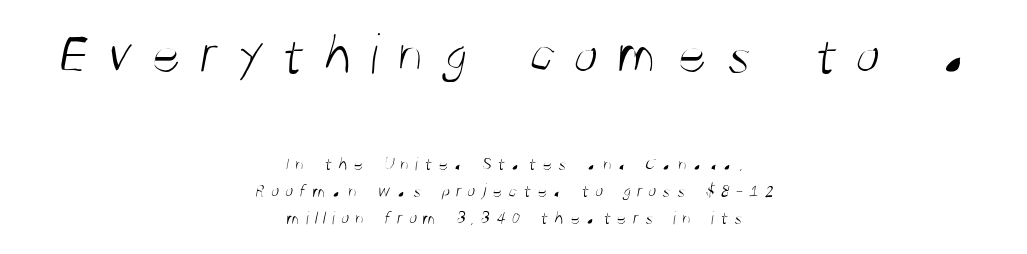
{"serif": "no", "bold": "no", "weight": "light", "width": "condensed", "stroke_contrast": "medium", "x_height": "large", "monospaced": "no", "underline": "no", "align": "center", "line_spacing": "normal", "line_spacing_ratio": 1.41, "letter_spacing": "wide", "letter_spacing_em": 0.3, "larger_block": "first", "size_ratio": 3.05, "glyph_px": 58}
